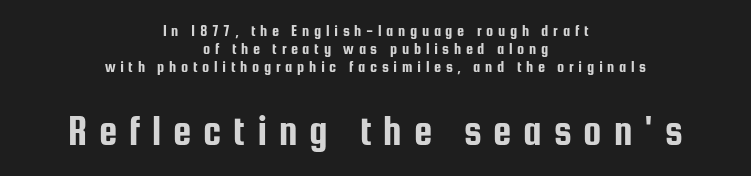
Q: Is the text italic (slanted)? A: No, it is upright.
Q: Is the typeface a serif or a sans-serif typeface? A: Sans-serif.
Q: Is the text underlined? A: No.
Q: How is the paragraph aligned? A: Centered.
Q: Is the spacing between letters normal or unusually wide? A: Unusually wide.
Q: Is the spacing between lines tight, normal or loose? A: Tight.
Q: Which block of text is set in a larger size, the first (top) or the second (bottom)? A: The second (bottom) one.
Q: Width (condensed, normal, or wide)? A: Condensed.
Q: Stroke contrast? A: Low.
Q: x-height? A: Medium.
Q: Monospaced? A: No.
